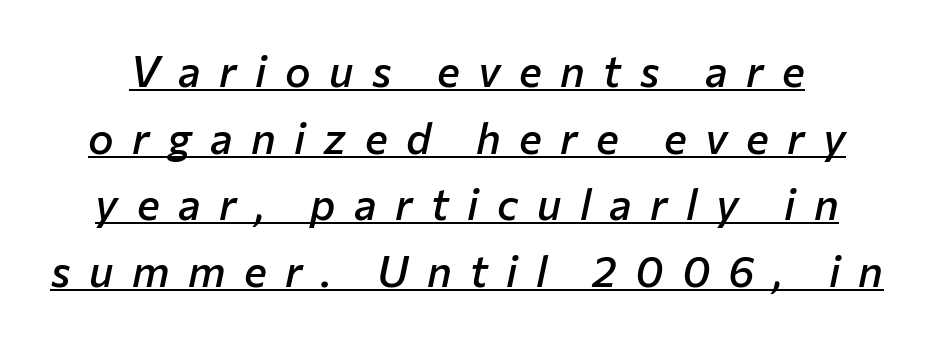
Q: Is the text bold? A: Semi-bold.
Q: Is the text italic (slanted)? A: Yes, it leans right by about 12 degrees.
Q: Is the text underlined? A: Yes.
Q: Is the spacing between letters normal or unusually wide? A: Unusually wide.
Q: Is the spacing between lines tight, normal or loose? A: Normal.
Q: Width (condensed, normal, or wide)? A: Normal.
Q: Stroke contrast? A: Low.
Q: x-height? A: Medium.
Q: Monospaced? A: No.
